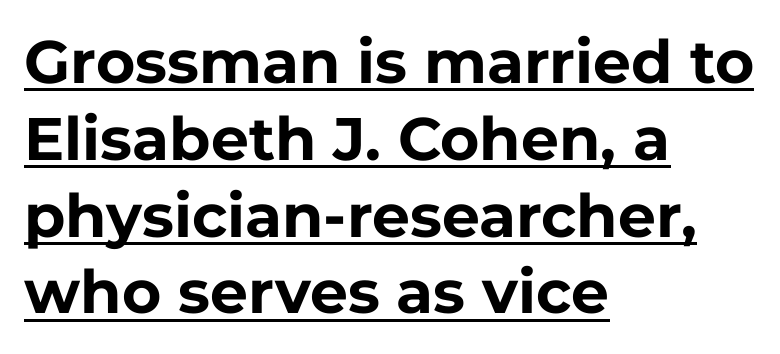
The image shows 60 px bold sans-serif type, upright; set left-aligned, normal line spacing (1.28x), normal letter spacing, underlined; low stroke contrast and a medium x-height.
